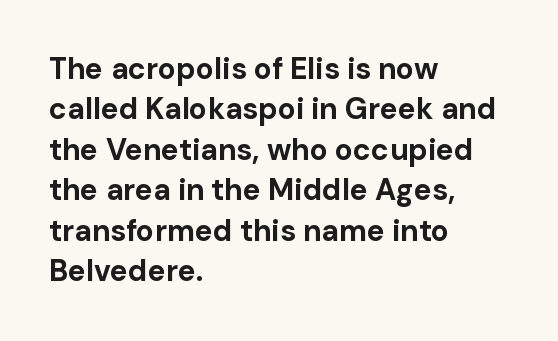
Q: Is the text bold? A: Yes.
Q: Is the text italic (slanted)? A: No, it is upright.
Q: Is the typeface a serif or a sans-serif typeface? A: Sans-serif.
Q: Is the text underlined? A: No.
Q: How is the paragraph aligned? A: Left-aligned.
Q: Is the spacing between letters normal or unusually wide? A: Normal.
Q: Is the spacing between lines tight, normal or loose? A: Normal.
Q: Width (condensed, normal, or wide)? A: Normal.
Q: Stroke contrast? A: Low.
Q: x-height? A: Medium.
Q: Monospaced? A: No.
